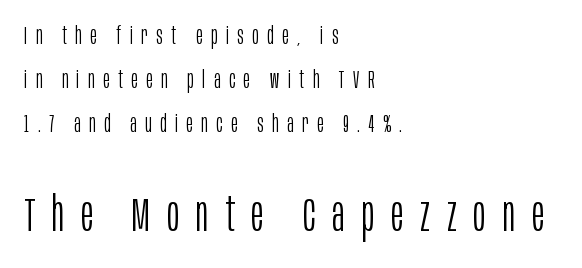
Q: Is the text bold? A: No.
Q: Is the text italic (slanted)? A: No, it is upright.
Q: Is the typeface a serif or a sans-serif typeface? A: Sans-serif.
Q: Is the text underlined? A: No.
Q: How is the paragraph aligned? A: Left-aligned.
Q: Is the spacing between letters normal or unusually wide? A: Unusually wide.
Q: Which block of text is set in a larger size, the first (top) or the second (bottom)? A: The second (bottom) one.
Q: Width (condensed, normal, or wide)? A: Condensed.
Q: Stroke contrast? A: Low.
Q: x-height? A: Large.
Q: Monospaced? A: No.
